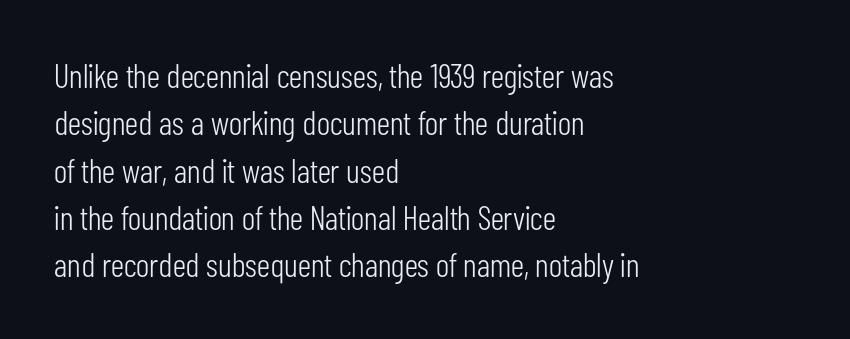
{"serif": "no", "italic": "no", "bold": "no", "weight": "light", "width": "condensed", "stroke_contrast": "low", "x_height": "medium", "monospaced": "no", "underline": "no", "align": "left", "line_spacing": "normal", "line_spacing_ratio": 1.39, "letter_spacing": "normal", "letter_spacing_em": 0.0, "glyph_px": 34}
